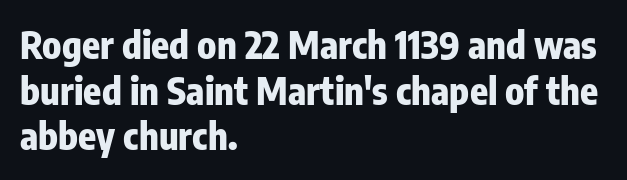
{"serif": "no", "italic": "no", "bold": "yes", "weight": "heavy", "width": "condensed", "stroke_contrast": "low", "x_height": "medium", "monospaced": "no", "underline": "no", "align": "left", "line_spacing_ratio": 1.23, "letter_spacing": "normal", "letter_spacing_em": 0.0, "glyph_px": 37}
